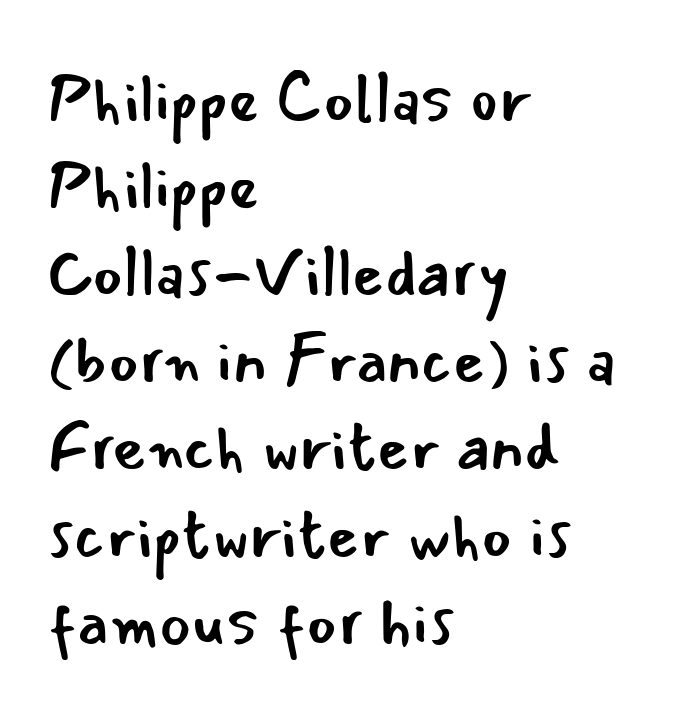
The image shows 66 px regular-weight sans-serif type, upright; set left-aligned, normal line spacing (1.32x), normal letter spacing, not underlined; low stroke contrast and a small x-height.
